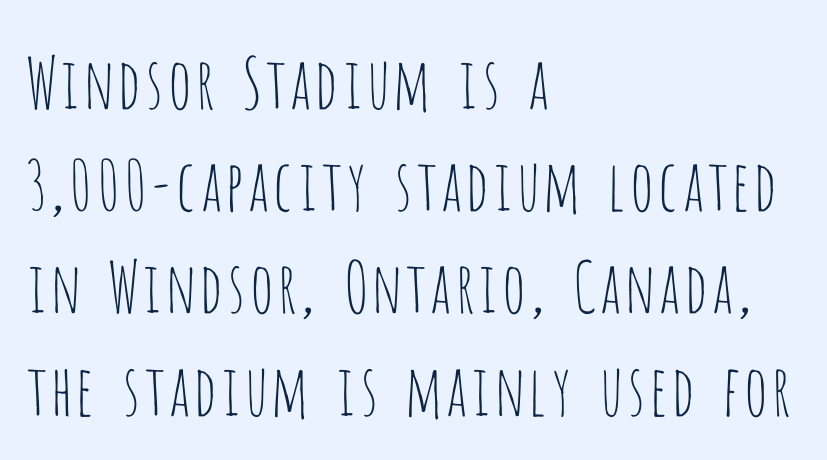
The text block is weighted toward the left margin, trailing off unevenly rightward. The face used here is proportionally spaced, like ordinary book or web type. Each stroke keeps to a modest, everyday thickness or less. Type without underlining. Style check: upright.
